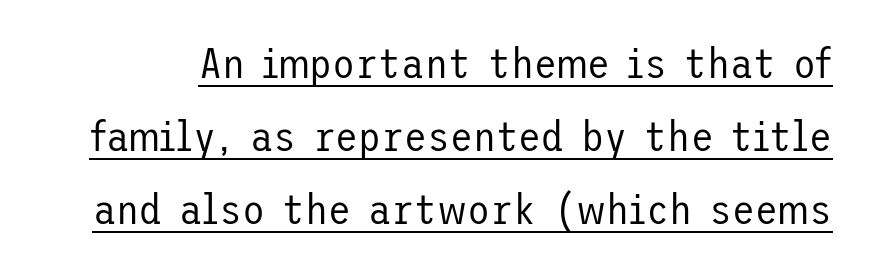
Q: Is the text bold? A: No.
Q: Is the text italic (slanted)? A: No, it is upright.
Q: Is the typeface a serif or a sans-serif typeface? A: Sans-serif.
Q: Is the text underlined? A: Yes.
Q: Is the spacing between letters normal or unusually wide? A: Normal.
Q: Width (condensed, normal, or wide)? A: Normal.
Q: Stroke contrast? A: Low.
Q: x-height? A: Medium.
